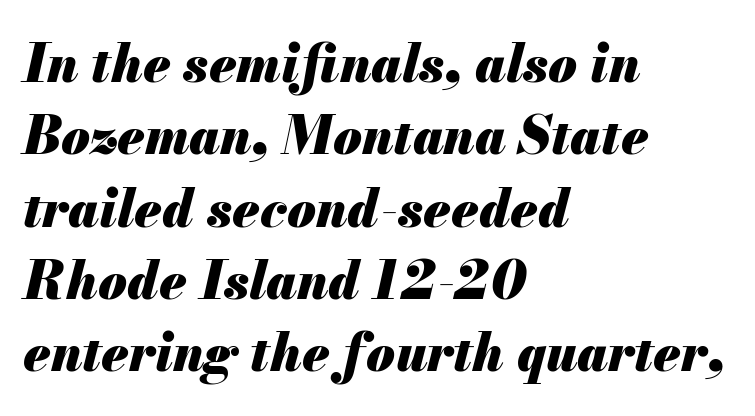
Q: Is the text bold? A: Yes.
Q: Is the text italic (slanted)? A: Yes, it leans right by about 13 degrees.
Q: Is the text underlined? A: No.
Q: How is the paragraph aligned? A: Left-aligned.
Q: Is the spacing between letters normal or unusually wide? A: Normal.
Q: Is the spacing between lines tight, normal or loose? A: Normal.
Q: Width (condensed, normal, or wide)? A: Normal.
Q: Stroke contrast? A: Medium.
Q: x-height? A: Small.
Q: Monospaced? A: No.
